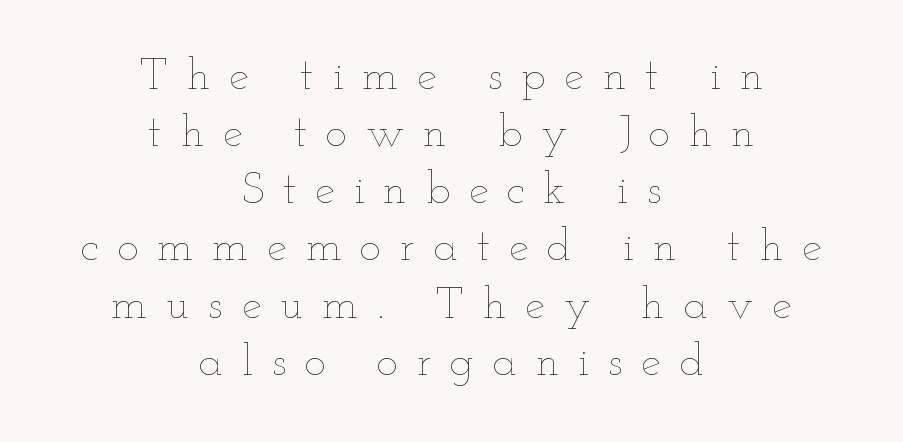
The image shows 45 px thin, wide type, upright; set centered, normal line spacing (1.27x), unusually wide letter spacing (+0.42 em), not underlined; low stroke contrast and a small x-height.
